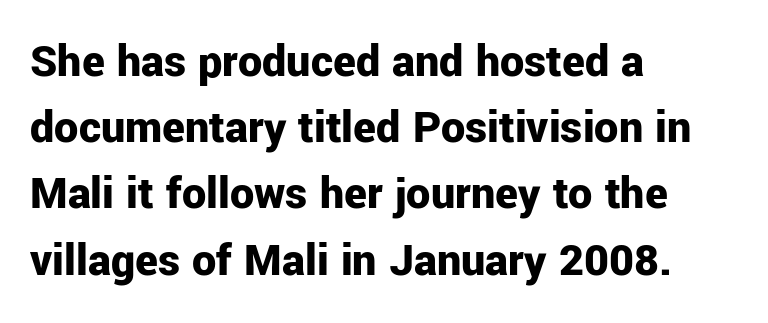
Q: Is the text bold? A: Yes.
Q: Is the text italic (slanted)? A: No, it is upright.
Q: Is the typeface a serif or a sans-serif typeface? A: Sans-serif.
Q: Is the text underlined? A: No.
Q: How is the paragraph aligned? A: Left-aligned.
Q: Is the spacing between letters normal or unusually wide? A: Normal.
Q: Is the spacing between lines tight, normal or loose? A: Normal.
Q: Width (condensed, normal, or wide)? A: Normal.
Q: Stroke contrast? A: Low.
Q: x-height? A: Medium.
Q: Monospaced? A: No.
